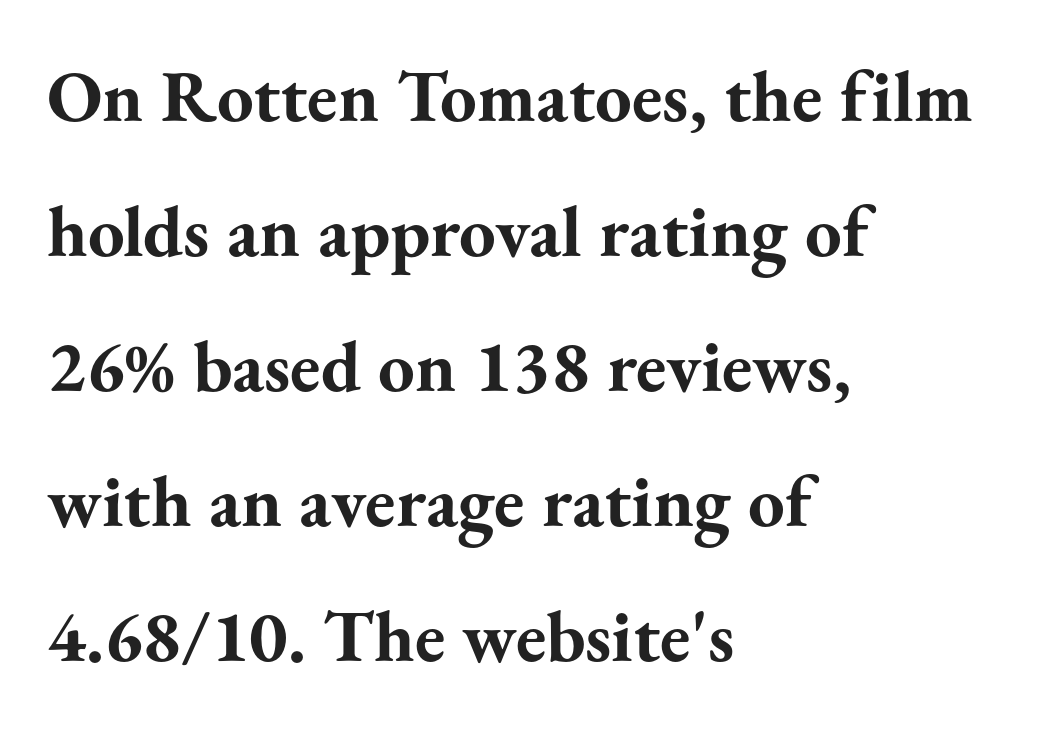
Q: Is the text bold? A: Yes.
Q: Is the text italic (slanted)? A: No, it is upright.
Q: Is the typeface a serif or a sans-serif typeface? A: Serif.
Q: Is the text underlined? A: No.
Q: How is the paragraph aligned? A: Left-aligned.
Q: Is the spacing between letters normal or unusually wide? A: Normal.
Q: Width (condensed, normal, or wide)? A: Normal.
Q: Stroke contrast? A: Medium.
Q: x-height? A: Small.
Q: Monospaced? A: No.
